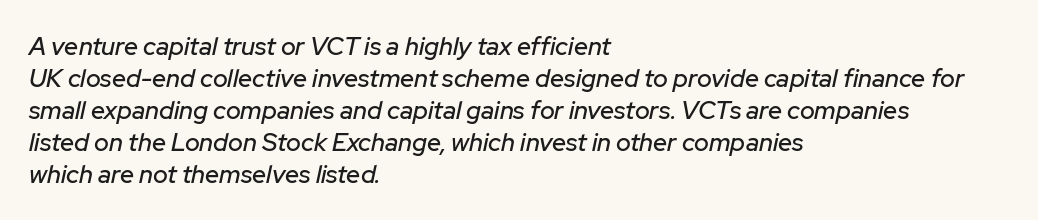
There is no visible air inserted between adjacent glyphs. All the whitespace from short lines collects on the right. Rows of type keep a routine distance in the vertical direction. Check under the words: just untouched page. This sample uses an oblique cut, with every glyph tilted off the vertical.
